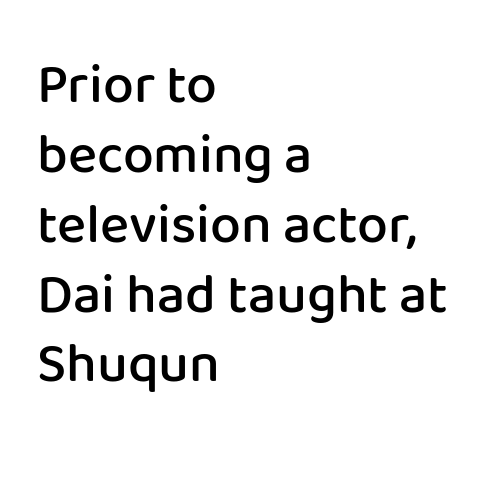
The image shows 55 px semibold sans-serif type, upright; set left-aligned, normal line spacing (1.27x), normal letter spacing, not underlined; low stroke contrast and a medium x-height.
